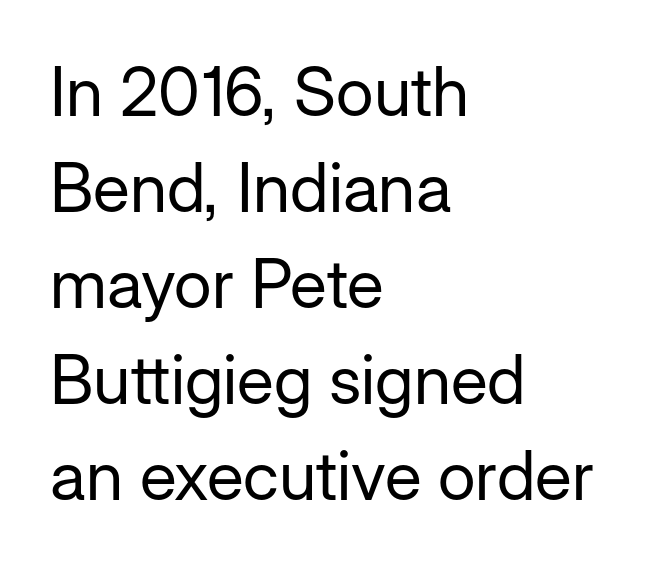
Q: Is the text bold? A: No.
Q: Is the text italic (slanted)? A: No, it is upright.
Q: Is the typeface a serif or a sans-serif typeface? A: Sans-serif.
Q: Is the text underlined? A: No.
Q: How is the paragraph aligned? A: Left-aligned.
Q: Is the spacing between letters normal or unusually wide? A: Normal.
Q: Is the spacing between lines tight, normal or loose? A: Normal.
Q: Width (condensed, normal, or wide)? A: Normal.
Q: Stroke contrast? A: Low.
Q: x-height? A: Medium.
Q: Monospaced? A: No.
